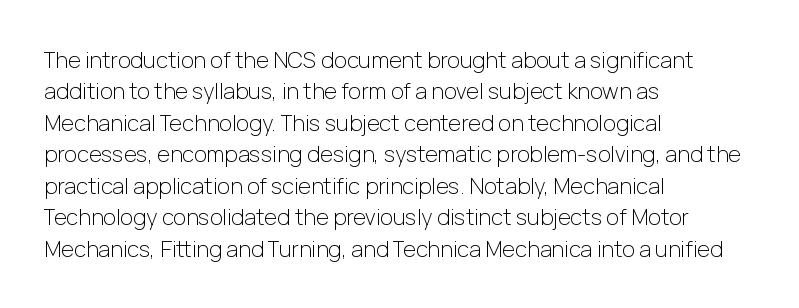
{"italic": "no", "bold": "no", "underline": "no", "align": "left", "line_spacing": "normal", "line_spacing_ratio": 1.43, "letter_spacing": "normal", "letter_spacing_em": 0.0, "glyph_px": 22}
